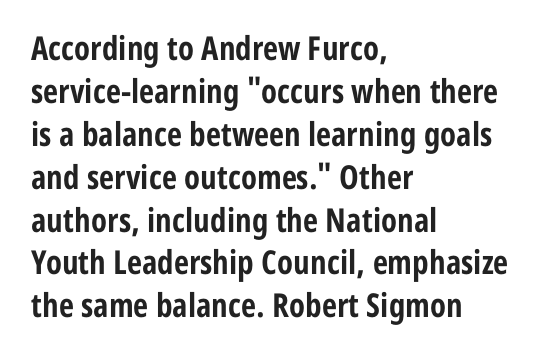
The image shows 33 px bold, condensed sans-serif type, upright; set left-aligned, normal line spacing (1.3x), normal letter spacing, not underlined; low stroke contrast and a medium x-height.
